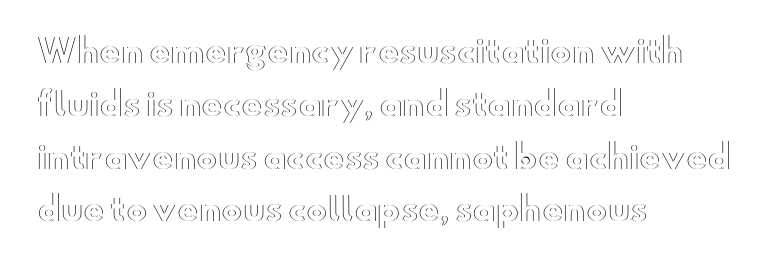
Q: Is the text italic (slanted)? A: No, it is upright.
Q: Is the text underlined? A: No.
Q: How is the paragraph aligned? A: Left-aligned.
Q: Is the spacing between letters normal or unusually wide? A: Normal.
Q: Is the spacing between lines tight, normal or loose? A: Normal.
Q: Width (condensed, normal, or wide)? A: Wide.
Q: x-height? A: Small.
Q: Monospaced? A: No.
